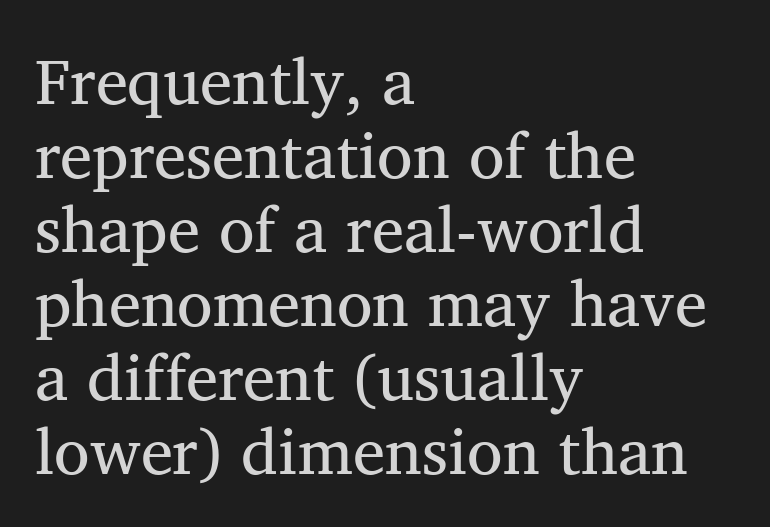
The image shows 65 px regular-weight serif type, upright; set left-aligned, tight line spacing (1.14x), normal letter spacing, not underlined; medium stroke contrast and a medium x-height.
